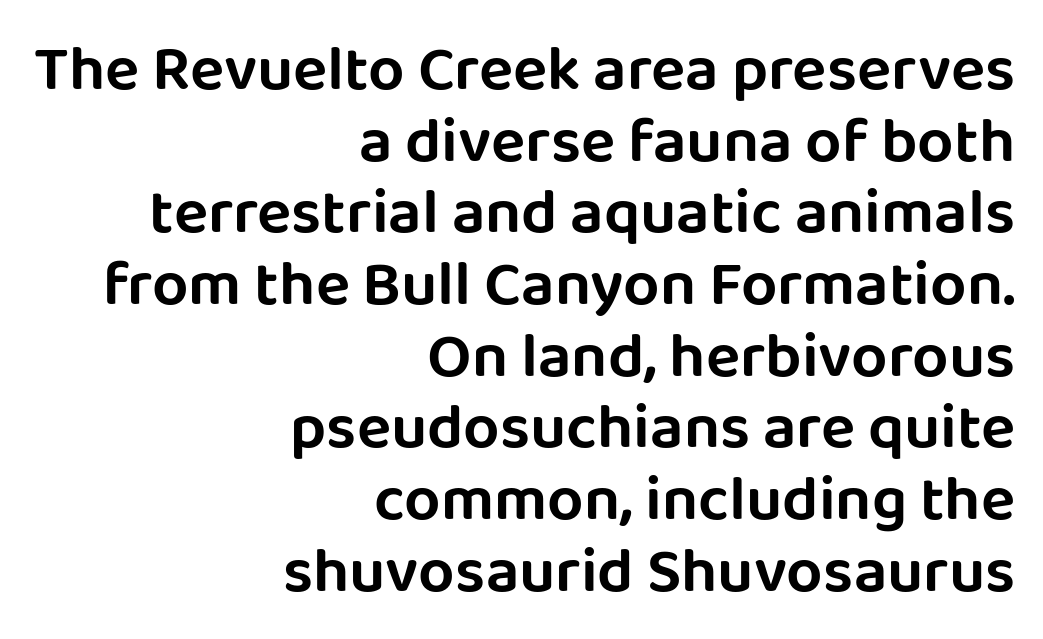
The image shows 64 px sans-serif type, upright; set right-aligned, tight line spacing (1.12x), normal letter spacing, not underlined; low stroke contrast and a large x-height.
